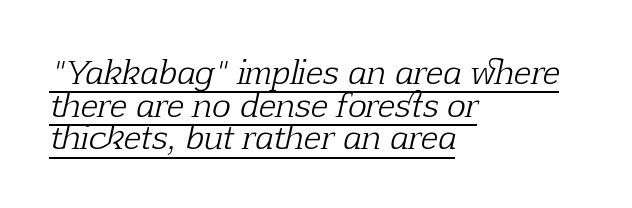
On a weight scale, this lands at 450 or below. Leading is clearly below the norm, producing a dense column. The words here are underlined. An italicized treatment has been applied to the whole sample.
